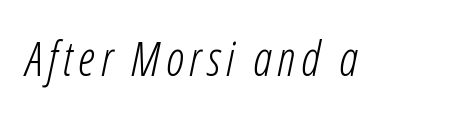
Q: Is the text bold? A: No.
Q: Is the text italic (slanted)? A: Yes, it leans right by about 12 degrees.
Q: Is the text underlined? A: No.
Q: Width (condensed, normal, or wide)? A: Condensed.
Q: Stroke contrast? A: Low.
Q: x-height? A: Medium.
Q: Monospaced? A: No.
